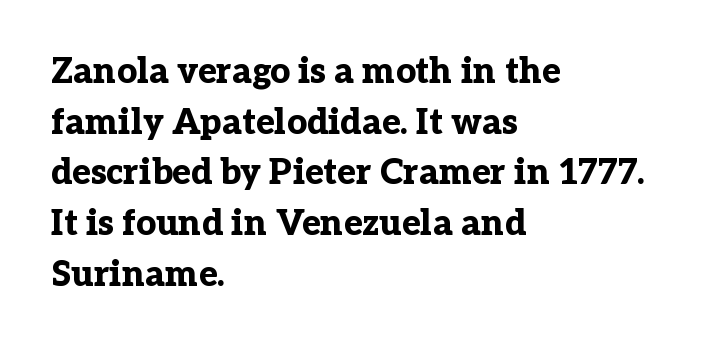
Q: Is the text bold? A: Yes.
Q: Is the text italic (slanted)? A: No, it is upright.
Q: Is the typeface a serif or a sans-serif typeface? A: Serif.
Q: Is the text underlined? A: No.
Q: How is the paragraph aligned? A: Left-aligned.
Q: Is the spacing between letters normal or unusually wide? A: Normal.
Q: Is the spacing between lines tight, normal or loose? A: Normal.
Q: Width (condensed, normal, or wide)? A: Normal.
Q: Stroke contrast? A: Low.
Q: x-height? A: Medium.
Q: Monospaced? A: No.
